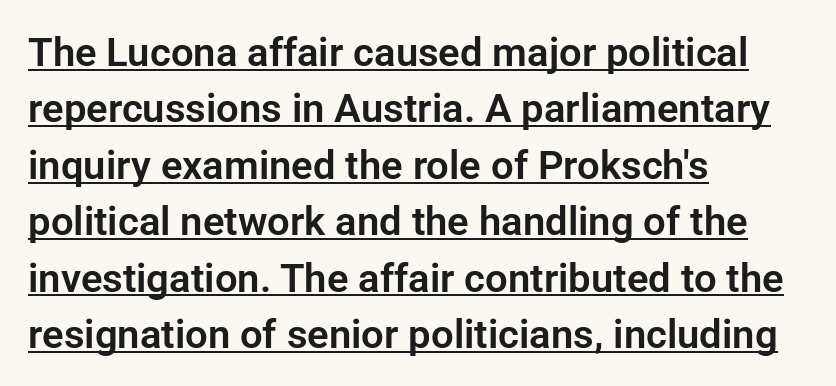
{"serif": "no", "italic": "no", "width": "normal", "stroke_contrast": "low", "x_height": "medium", "monospaced": "no", "underline": "yes", "align": "left", "line_spacing": "normal", "line_spacing_ratio": 1.41, "letter_spacing": "normal", "letter_spacing_em": 0.0, "glyph_px": 40}
